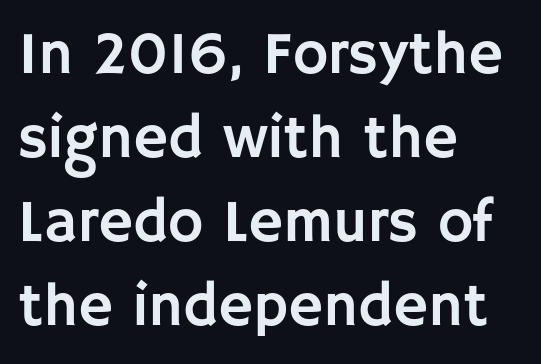
Q: Is the text italic (slanted)? A: No, it is upright.
Q: Is the typeface a serif or a sans-serif typeface? A: Sans-serif.
Q: Is the text underlined? A: No.
Q: How is the paragraph aligned? A: Left-aligned.
Q: Is the spacing between letters normal or unusually wide? A: Normal.
Q: Is the spacing between lines tight, normal or loose? A: Normal.
Q: Width (condensed, normal, or wide)? A: Normal.
Q: Stroke contrast? A: Low.
Q: x-height? A: Large.
Q: Monospaced? A: No.
